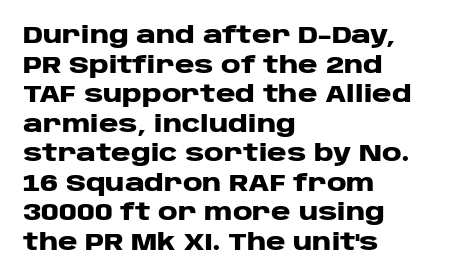
Q: Is the text bold? A: Yes.
Q: Is the text italic (slanted)? A: No, it is upright.
Q: Is the text underlined? A: No.
Q: How is the paragraph aligned? A: Left-aligned.
Q: Is the spacing between letters normal or unusually wide? A: Normal.
